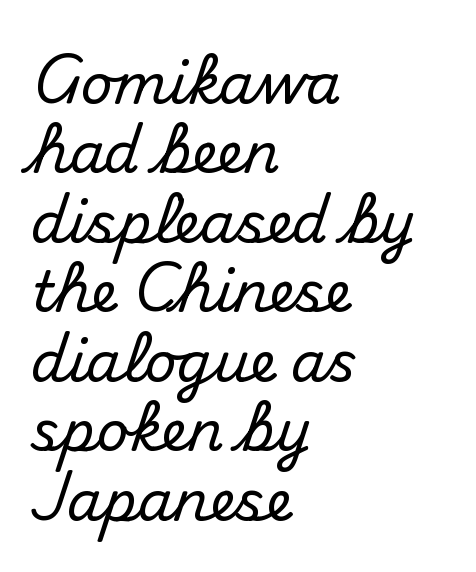
Q: Is the text italic (slanted)? A: Yes.
Q: Is the typeface a serif or a sans-serif typeface? A: Sans-serif.
Q: Is the text underlined? A: No.
Q: How is the paragraph aligned? A: Left-aligned.
Q: Is the spacing between letters normal or unusually wide? A: Normal.
Q: Width (condensed, normal, or wide)? A: Normal.
Q: Stroke contrast? A: Medium.
Q: x-height? A: Small.
Q: Monospaced? A: No.
